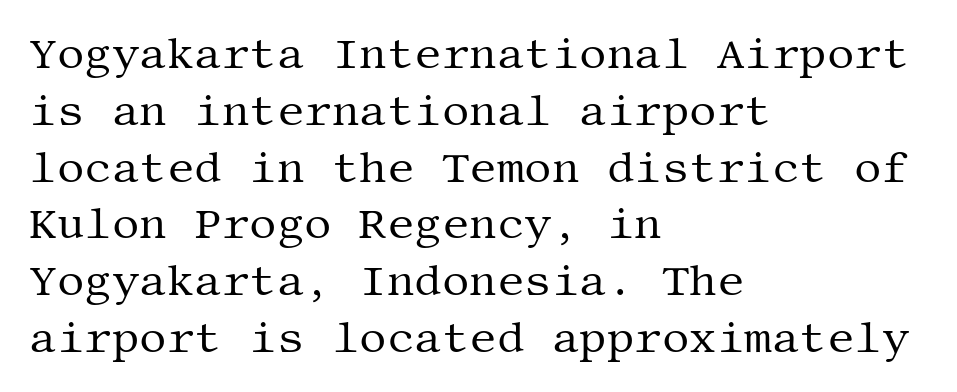
The image shows 43 px regular-weight serif type, upright; set left-aligned, normal line spacing (1.32x), normal letter spacing, not underlined; medium stroke contrast and a large x-height.
